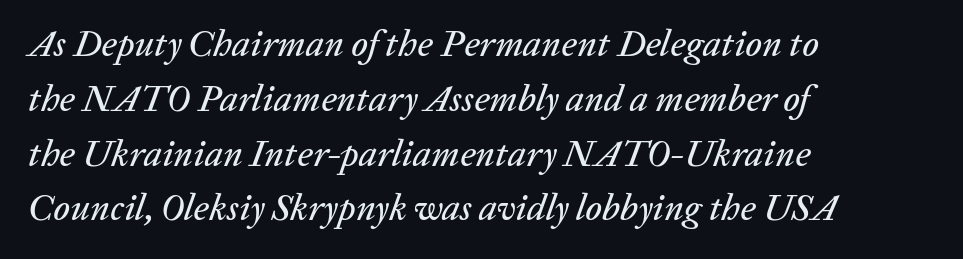
Underline: absent. Horizontally, the lines are justified to the leading edge only. The rendering uses natural spacing where letterforms have individual widths. How are the letters spaced? Ordinarily, with no added tracking. You can tell it's italic because the verticals aren't actually vertical.
